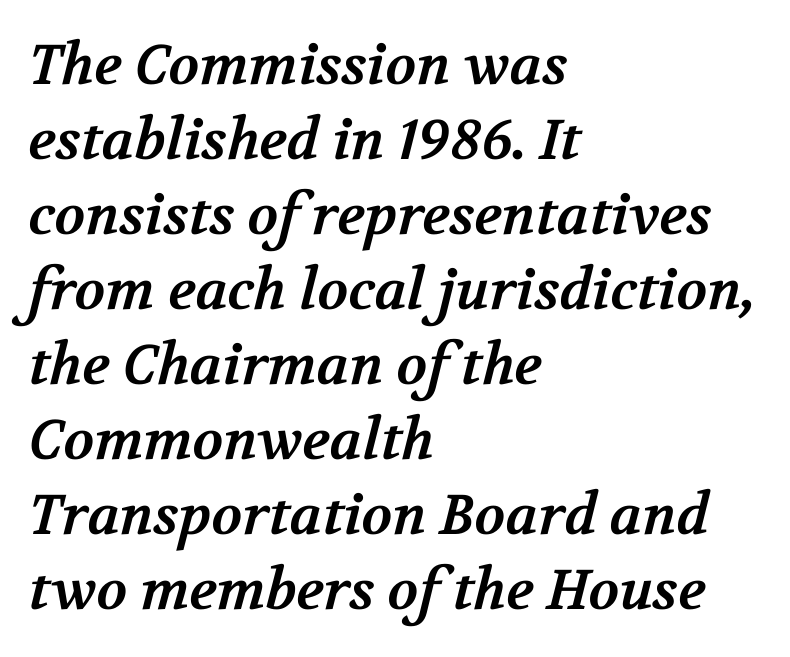
The space between consecutive lines is moderate. The letters advance in unequal steps, a hallmark of proportional type. Observe the serifs anchoring each vertical stroke in this sample. If you drew a ruler down the left edge, every line would touch it. Emphasis by weight is at full strength: bold. Is the letter spacing exaggerated? No — it looks like the ordinary default.
